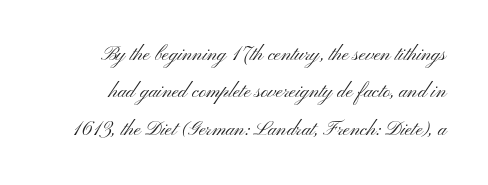
Beneath every word, the page is bare. Letters have the restrained weight of plain body copy at most. Between one letter and the next there's only the usual sliver of space.
